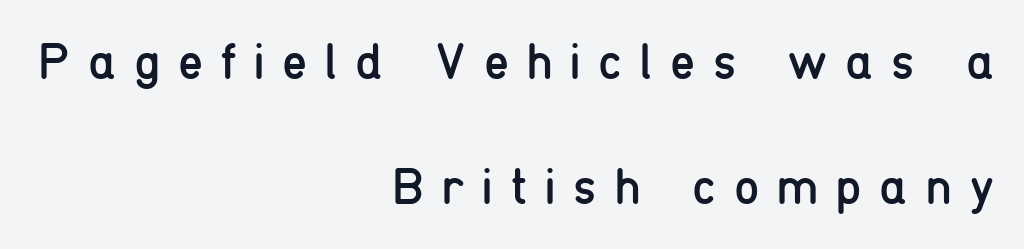
The image shows 51 px regular-weight, condensed sans-serif type, upright; set right-aligned, loose line spacing (2.45x), unusually wide letter spacing (+0.35 em), not underlined; low stroke contrast and a medium x-height.
